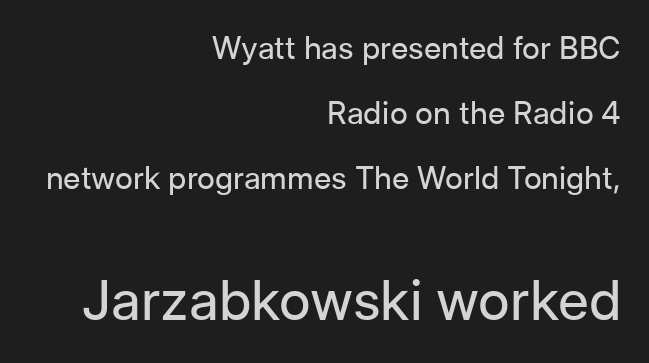
{"serif": "no", "italic": "no", "bold": "no", "weight": "regular", "width": "normal", "stroke_contrast": "low", "x_height": "medium", "monospaced": "no", "underline": "no", "align": "right", "line_spacing": "loose", "line_spacing_ratio": 2.09, "letter_spacing": "normal", "letter_spacing_em": 0.0, "larger_block": "second", "size_ratio": 1.77, "glyph_px": 55}
